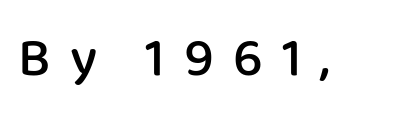
Q: Is the text bold? A: Semi-bold.
Q: Is the text italic (slanted)? A: No, it is upright.
Q: Is the typeface a serif or a sans-serif typeface? A: Sans-serif.
Q: Is the text underlined? A: No.
Q: Is the spacing between letters normal or unusually wide? A: Unusually wide.
Q: Width (condensed, normal, or wide)? A: Normal.
Q: Stroke contrast? A: Low.
Q: x-height? A: Medium.
Q: Monospaced? A: No.
